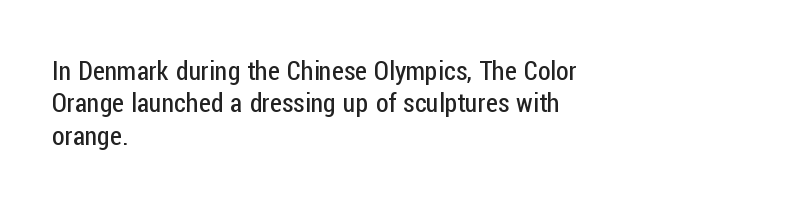
Q: Is the text bold? A: No.
Q: Is the text italic (slanted)? A: No, it is upright.
Q: Is the text underlined? A: No.
Q: How is the paragraph aligned? A: Left-aligned.
Q: Is the spacing between letters normal or unusually wide? A: Normal.
Q: Is the spacing between lines tight, normal or loose? A: Normal.
